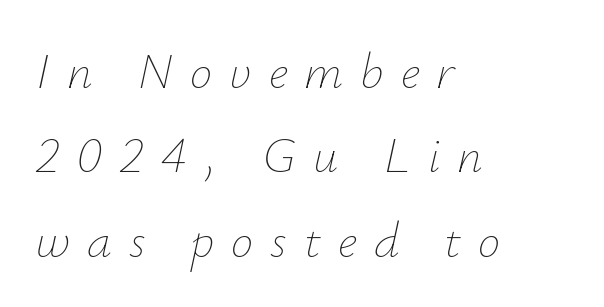
The image shows 50 px thin type, italic (leaning right); set left-aligned, normal line spacing (1.69x), unusually wide letter spacing (+0.34 em), not underlined; low stroke contrast and a small x-height.
